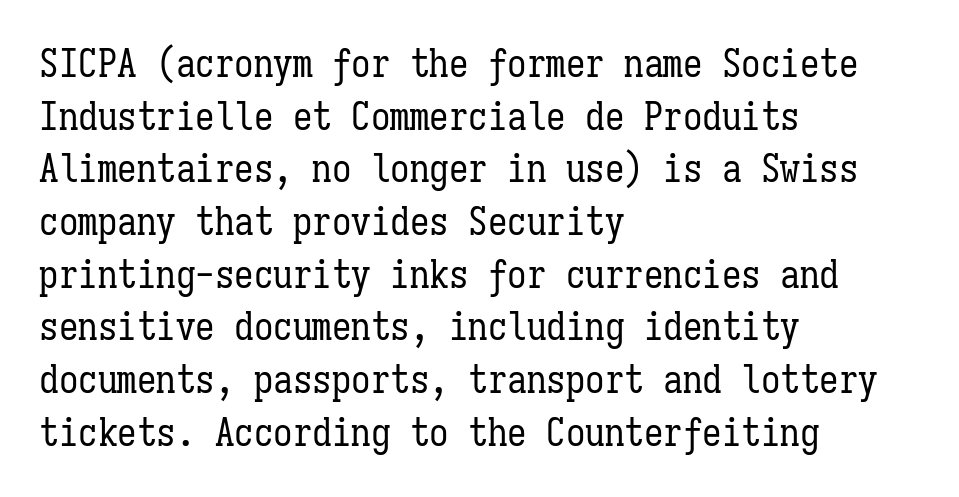
{"italic": "no", "bold": "no", "weight": "regular", "width": "condensed", "stroke_contrast": "low", "x_height": "medium", "monospaced": "yes", "underline": "no", "align": "left", "line_spacing": "normal", "line_spacing_ratio": 1.35, "letter_spacing": "normal", "letter_spacing_em": 0.0, "glyph_px": 39}
